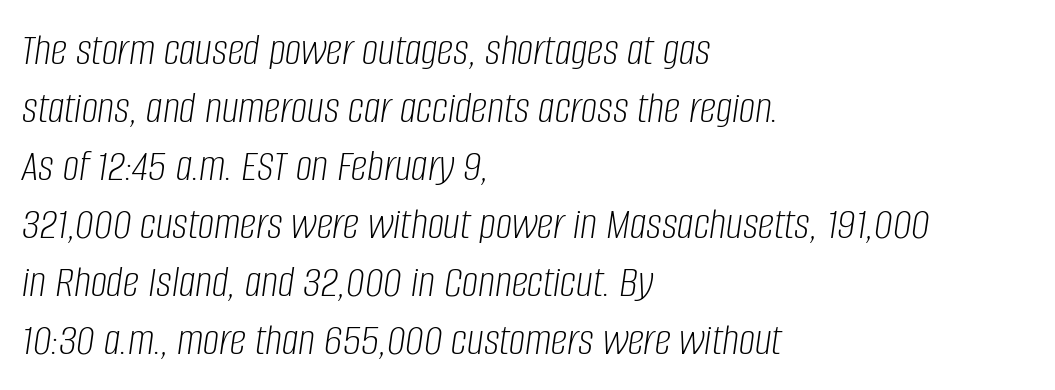
Q: Is the text bold? A: No.
Q: Is the text italic (slanted)? A: Yes, it leans right by about 8 degrees.
Q: Is the text underlined? A: No.
Q: How is the paragraph aligned? A: Left-aligned.
Q: Is the spacing between letters normal or unusually wide? A: Normal.
Q: Is the spacing between lines tight, normal or loose? A: Normal.
Q: Width (condensed, normal, or wide)? A: Condensed.
Q: Stroke contrast? A: Low.
Q: x-height? A: Large.
Q: Monospaced? A: No.
